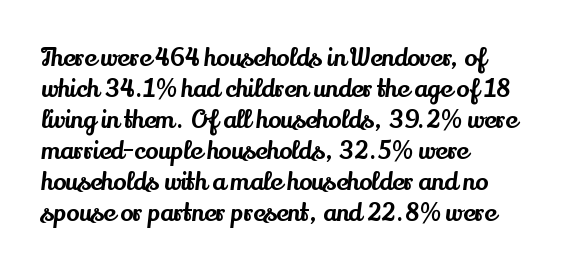
The rag falls on the right side of this text block. How would I describe the line gaps? Plain and ordinary. The gaps between neighbouring characters are ordinary and unremarkable.
